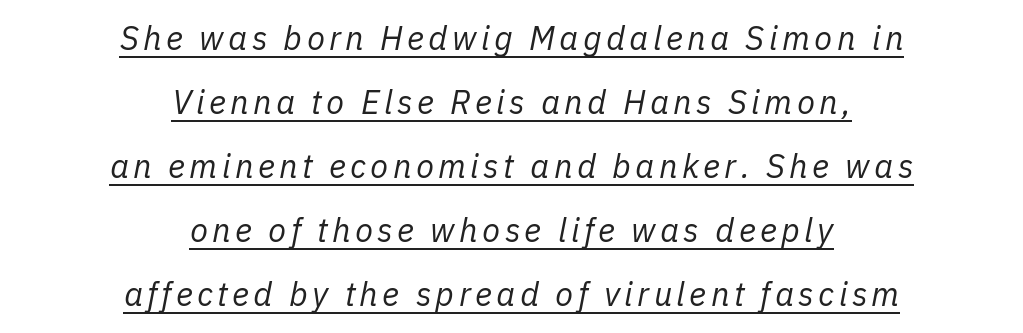
Summary of weight: not heavy and not bold. This rendering uses center alignment, leaving both contours irregular but symmetric. Students, observe: this is what heavily led, spacious text looks like. You could not count columns in this text — the font is proportionally spaced. Looks like someone drew a line under every word here.
